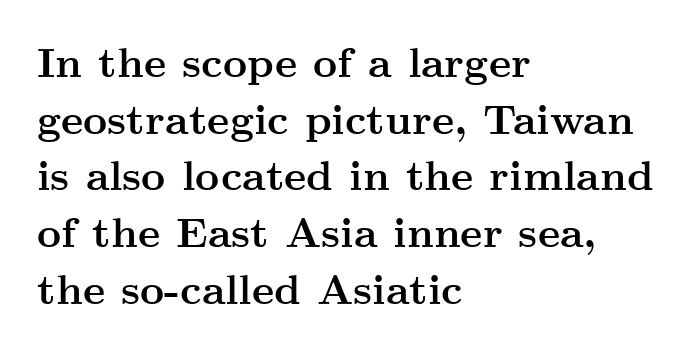
A roman cut, with each character standing at attention. The type family on display is of the serif kind. Students, observe: this is what conventionally led text looks like. The setting favours the left margin, as ordinary paragraphs usually do. Note the varied advance widths — an 'i' is clearly narrower than an 'm'. How heavy is the stroke? Heavy — this is a bold.
